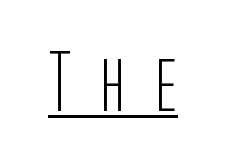
The image shows 75 px light, condensed sans-serif type, upright; set unusually wide letter spacing (+0.39 em), underlined; low stroke contrast and a medium x-height.
